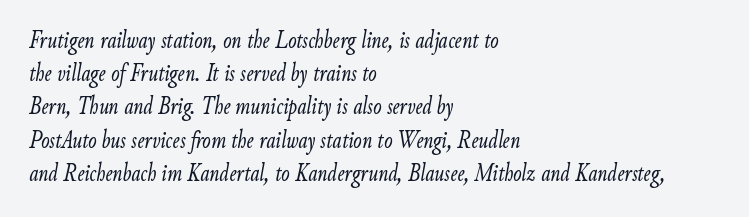
Successive baselines arrive at the customary interval. Looking at the ascenders, they clearly lean. Typeset ragged right — the left edge is the straight one. Has an underline been added? It has not. Here the glyphs are tracked normally, forming tight word shapes.
